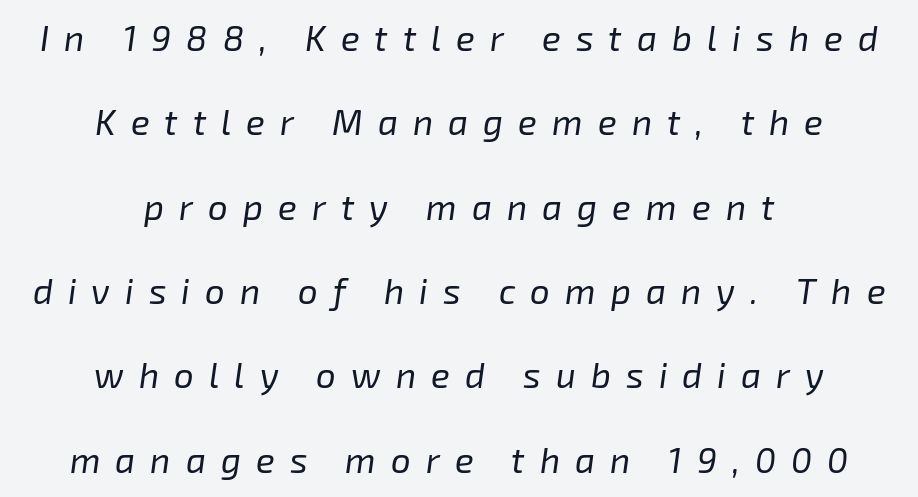
{"italic": "yes", "lean": "right", "slant_degrees": 8, "bold": "no", "weight": "regular", "width": "normal", "stroke_contrast": "low", "x_height": "medium", "monospaced": "no", "underline": "no", "align": "center", "line_spacing": "loose", "line_spacing_ratio": 2.41, "letter_spacing": "wide", "letter_spacing_em": 0.43, "glyph_px": 35}
